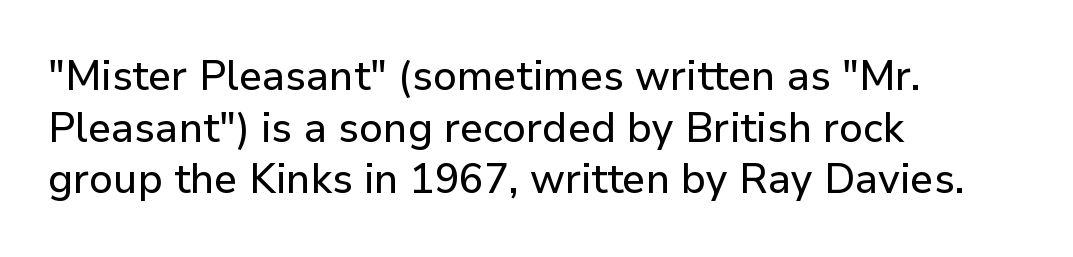
Q: Is the text italic (slanted)? A: No, it is upright.
Q: Is the typeface a serif or a sans-serif typeface? A: Sans-serif.
Q: Is the text underlined? A: No.
Q: How is the paragraph aligned? A: Left-aligned.
Q: Is the spacing between letters normal or unusually wide? A: Normal.
Q: Is the spacing between lines tight, normal or loose? A: Normal.
Q: Width (condensed, normal, or wide)? A: Normal.
Q: Stroke contrast? A: Low.
Q: x-height? A: Medium.
Q: Monospaced? A: No.
